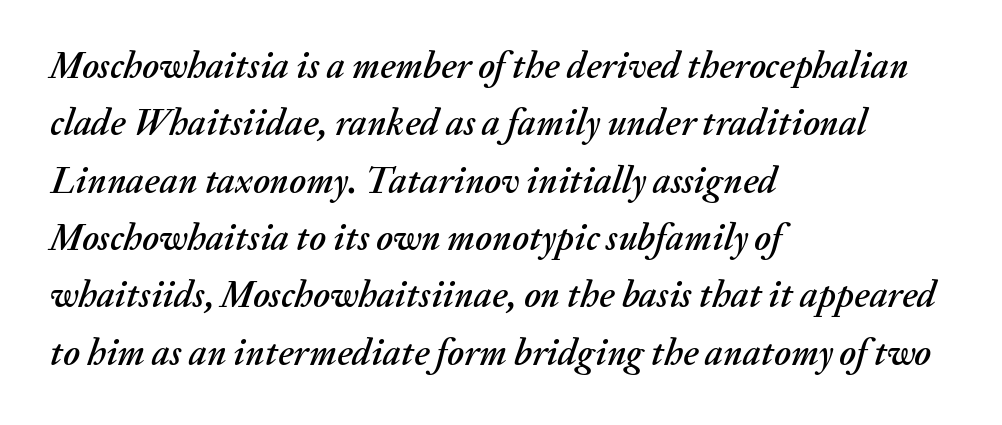
The image shows 37 px text type, italic (leaning right); set left-aligned, normal line spacing (1.55x), normal letter spacing, not underlined; medium stroke contrast and a medium x-height.
